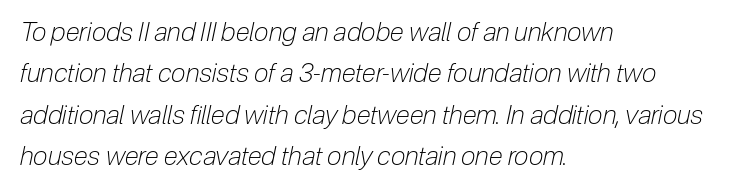
Horizontal bands of white between lines are of average thickness. The space directly below the letters is spotless. Between one letter and the next there's only the usual sliver of space. Characters are canted at an angle relative to the baseline's perpendicular. The weight tops out at a normal text grade. Reading down the block, your eye returns to a fixed left position each line.
